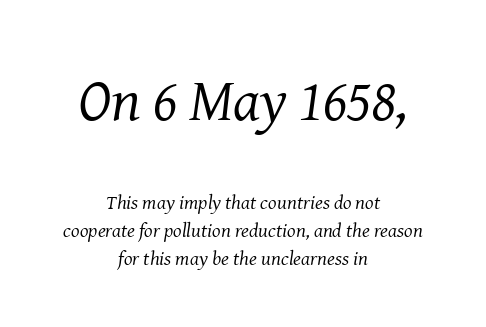
When letters slant like this, we call the style italic. The font family rendered here belongs to the serif group. Larger block? The one above; the one below is distinctly smaller. Has an underline been added? It has not.
